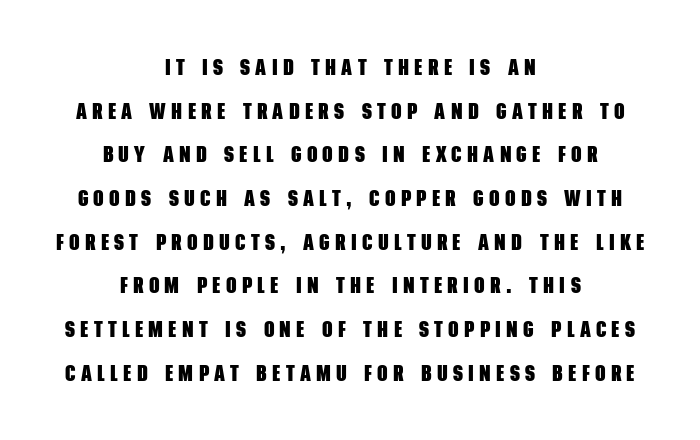
The image shows 23 px bold type; set centered, loose line spacing (1.9x), unusually wide letter spacing (+0.23 em), not underlined.
